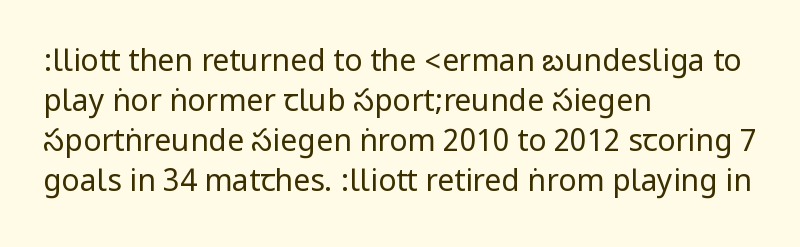
{"serif": "no", "italic": "no", "bold": "no", "weight": "regular", "width": "condensed", "stroke_contrast": "low", "underline": "no", "align": "left", "line_spacing": "normal", "line_spacing_ratio": 1.33, "letter_spacing": "normal", "letter_spacing_em": 0.0, "glyph_px": 30}
